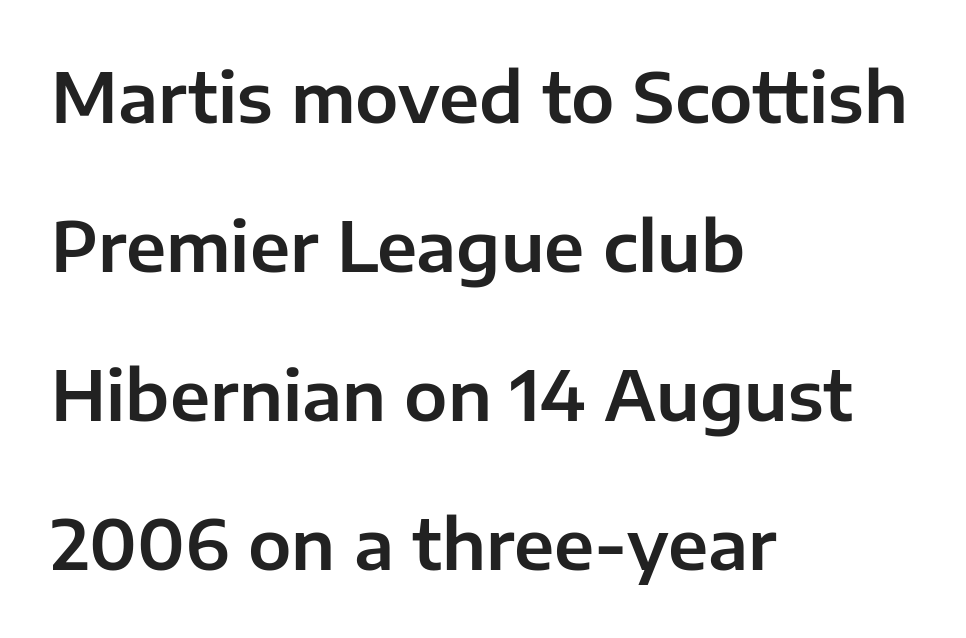
The image shows 69 px sans-serif type, upright; set left-aligned, loose line spacing (2.16x), normal letter spacing, not underlined; low stroke contrast and a medium x-height.
